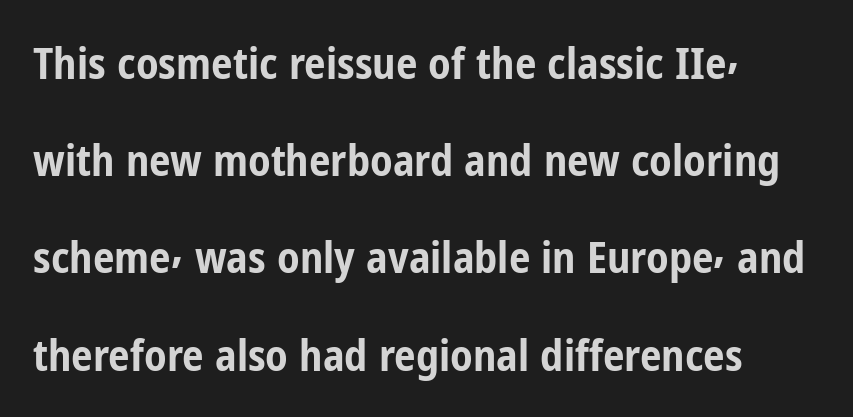
The image shows 43 px bold, condensed sans-serif type, upright; set left-aligned, loose line spacing (2.26x), normal letter spacing, not underlined; low stroke contrast and a medium x-height.
